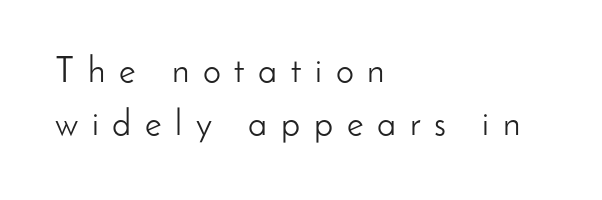
Q: Is the text bold? A: No.
Q: Is the text italic (slanted)? A: No, it is upright.
Q: Is the typeface a serif or a sans-serif typeface? A: Sans-serif.
Q: Is the text underlined? A: No.
Q: How is the paragraph aligned? A: Left-aligned.
Q: Is the spacing between letters normal or unusually wide? A: Unusually wide.
Q: Is the spacing between lines tight, normal or loose? A: Normal.
Q: Width (condensed, normal, or wide)? A: Normal.
Q: Stroke contrast? A: Low.
Q: x-height? A: Small.
Q: Monospaced? A: No.
